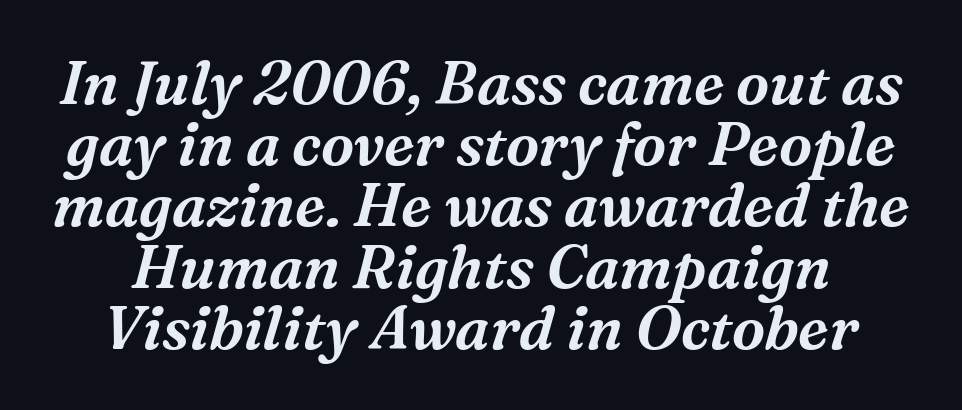
Nobody touched the tracking dial on this one. Glance below the letters and you will spot only blank space. Each letter keeps its own natural width here, so spacing adapts to shape. The face used here has a pronounced slope to its letters.
